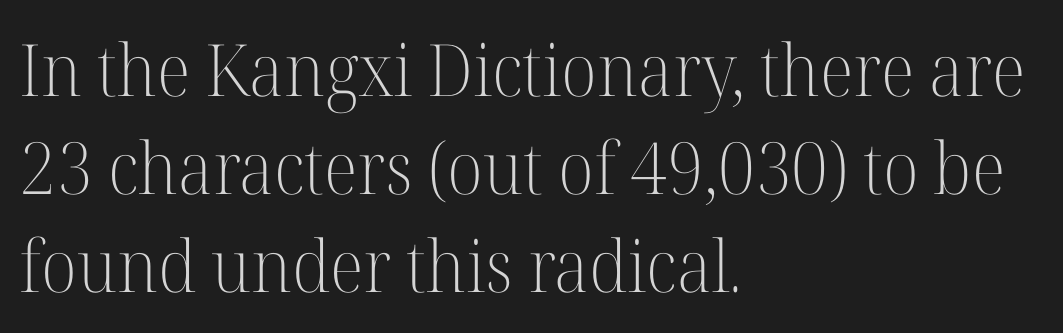
This is roman type, the default non-slanted kind. Descender tails drop into unmarked territory. These lines are composed in type with serifs. Visually the block forms a straight wall on the left and a jagged coastline on the right.
